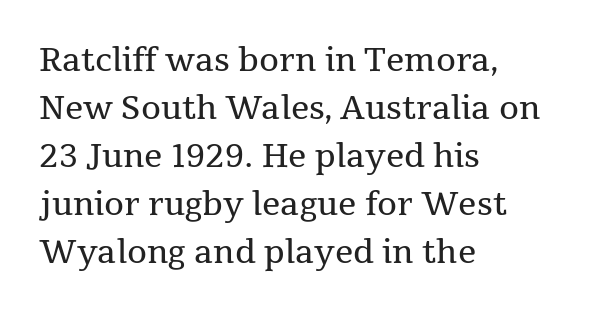
Q: Is the text bold? A: No.
Q: Is the text italic (slanted)? A: No, it is upright.
Q: Is the typeface a serif or a sans-serif typeface? A: Serif.
Q: Is the text underlined? A: No.
Q: How is the paragraph aligned? A: Left-aligned.
Q: Is the spacing between letters normal or unusually wide? A: Normal.
Q: Is the spacing between lines tight, normal or loose? A: Normal.
Q: Width (condensed, normal, or wide)? A: Normal.
Q: Stroke contrast? A: Medium.
Q: x-height? A: Medium.
Q: Monospaced? A: No.
